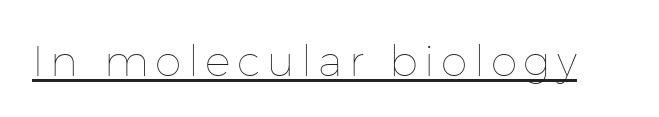
{"italic": "no", "bold": "no", "weight": "thin", "width": "normal", "stroke_contrast": "low", "x_height": "medium", "monospaced": "no", "underline": "yes", "glyph_px": 43}
